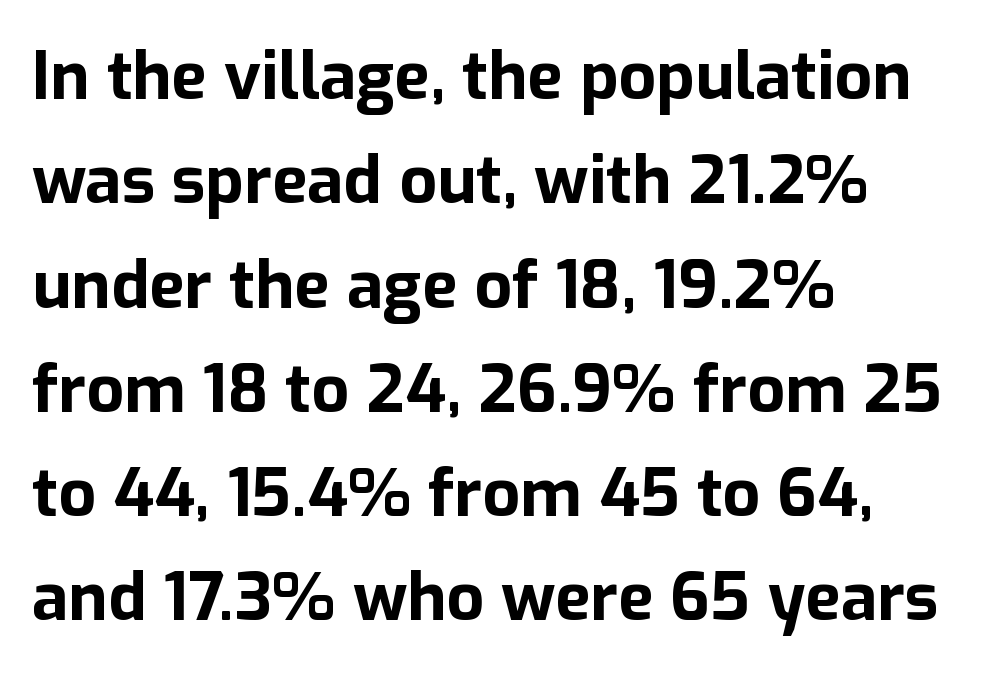
{"serif": "no", "italic": "no", "bold": "yes", "weight": "bold", "width": "normal", "stroke_contrast": "low", "x_height": "medium", "monospaced": "no", "underline": "no", "align": "left", "line_spacing": "normal", "line_spacing_ratio": 1.58, "letter_spacing": "normal", "letter_spacing_em": 0.0, "glyph_px": 66}
